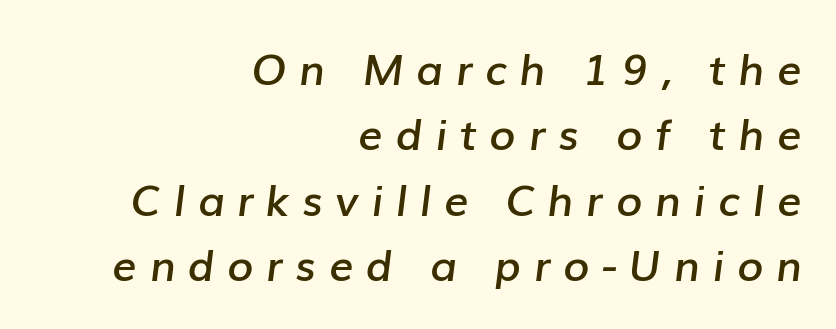
The image shows 43 px semibold type, italic (leaning right); set right-aligned, normal line spacing (1.52x), unusually wide letter spacing (+0.29 em), not underlined; low stroke contrast and a medium x-height.
